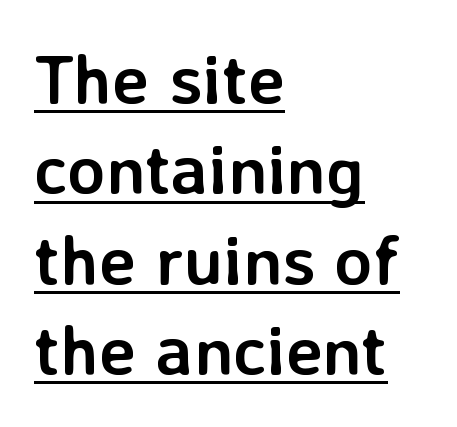
{"serif": "no", "italic": "no", "bold": "yes", "weight": "semibold", "width": "normal", "stroke_contrast": "low", "x_height": "medium", "monospaced": "no", "underline": "yes", "align": "left", "line_spacing": "normal", "line_spacing_ratio": 1.29, "letter_spacing": "normal", "letter_spacing_em": 0.0, "glyph_px": 70}
